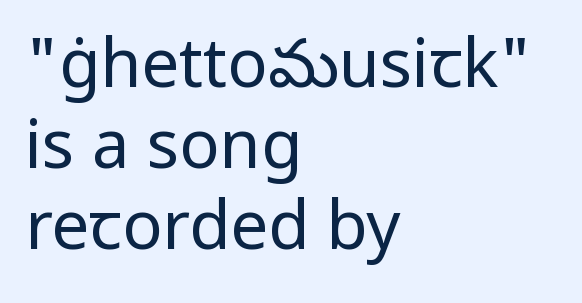
{"serif": "no", "italic": "no", "bold": "no", "weight": "regular", "width": "normal", "stroke_contrast": "low", "x_height": "medium", "monospaced": "no", "underline": "no", "align": "left", "line_spacing_ratio": 1.21, "letter_spacing": "normal", "letter_spacing_em": 0.0, "glyph_px": 67}
